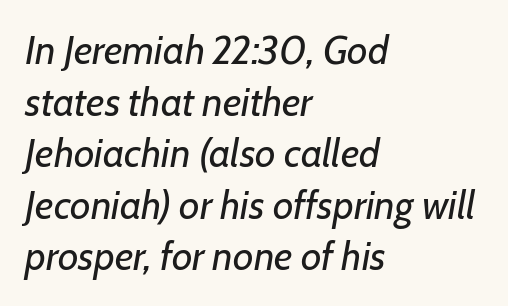
{"italic": "yes", "lean": "right", "slant_degrees": 7, "bold": "no", "weight": "regular", "width": "normal", "stroke_contrast": "low", "x_height": "medium", "monospaced": "no", "underline": "no", "align": "left", "line_spacing": "normal", "line_spacing_ratio": 1.29, "letter_spacing": "normal", "letter_spacing_em": 0.0, "glyph_px": 40}
